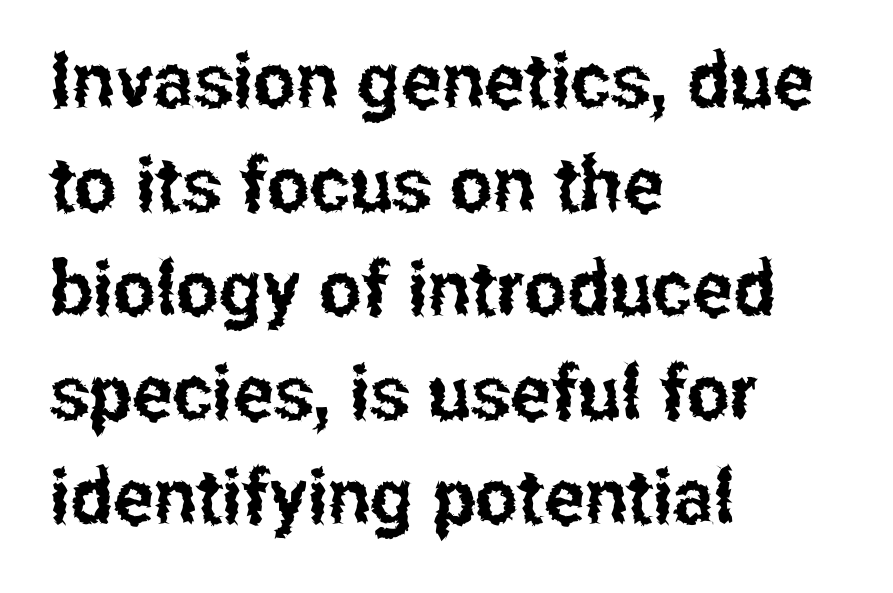
The image shows 76 px condensed sans-serif type, upright; set left-aligned, normal line spacing (1.37x), normal letter spacing, not underlined; low stroke contrast and a medium x-height.
